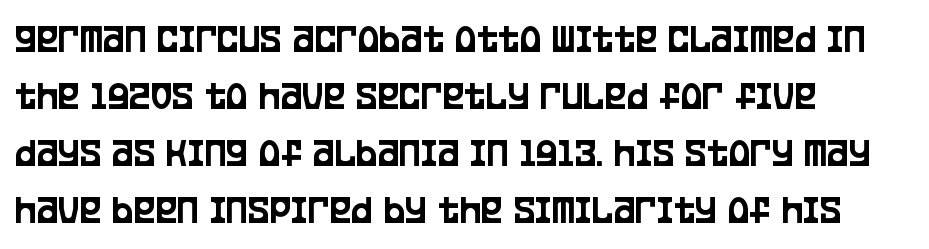
The letters advance in unequal steps, a hallmark of proportional type. Honestly, there is no underline to notice here at all. Regular leading. Between one letter and the next there's only the usual sliver of space.
